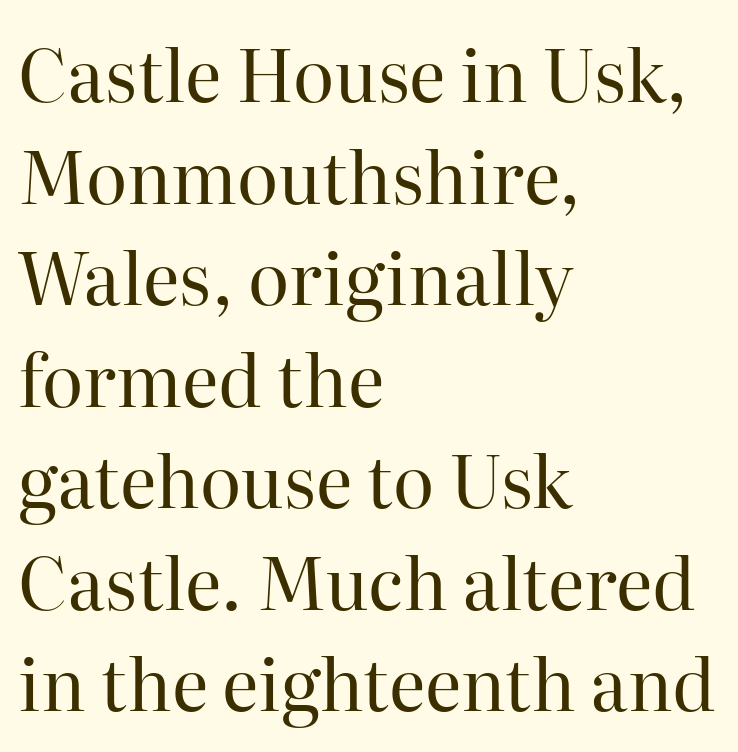
{"serif": "yes", "italic": "no", "bold": "no", "weight": "regular", "width": "normal", "stroke_contrast": "high", "x_height": "medium", "monospaced": "no", "underline": "no", "align": "left", "line_spacing": "normal", "line_spacing_ratio": 1.43, "letter_spacing": "normal", "letter_spacing_em": 0.0, "glyph_px": 71}
